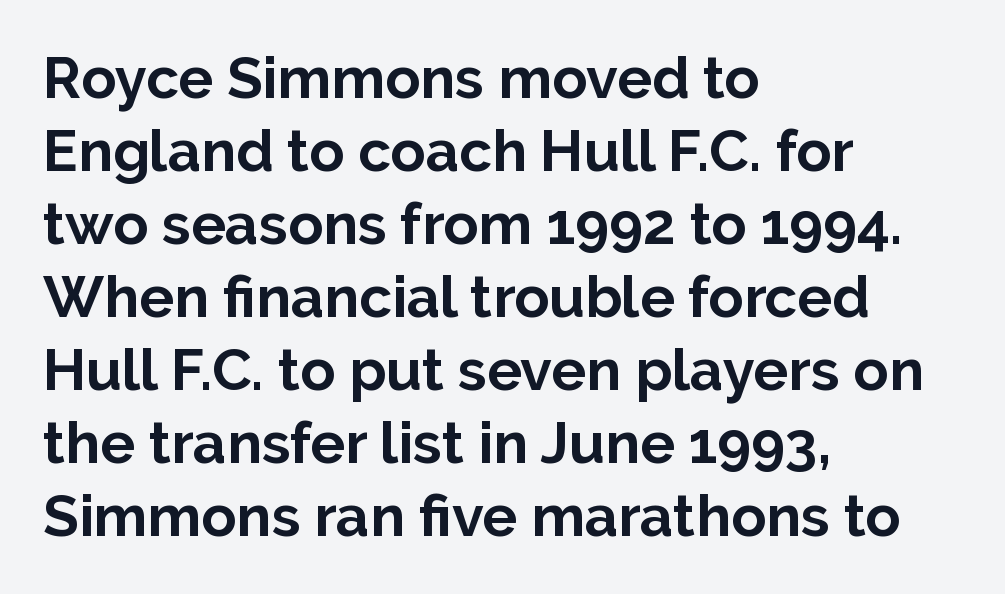
You could not count columns in this text — the font is proportionally spaced. Classification — sans serif. Vertical spacing — default. Visually the block forms a straight wall on the left and a jagged coastline on the right. Check the space under the baseline: it is left empty.
